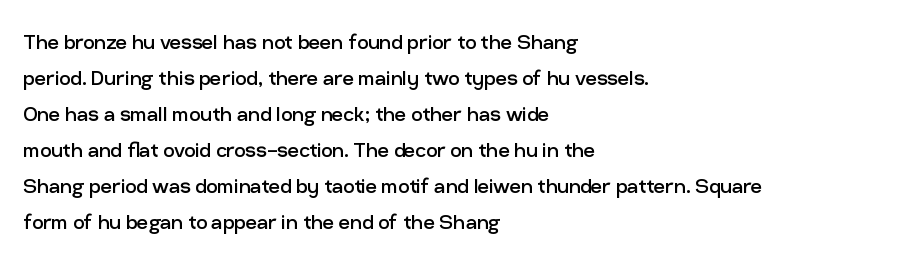
The rendering anchors every line to the left-hand side. Words appear dense and cohesive because spacing is normal. Does the leading feel generous? No, just average. A quiet, ordinary-to-light weight characterises the typeface.
